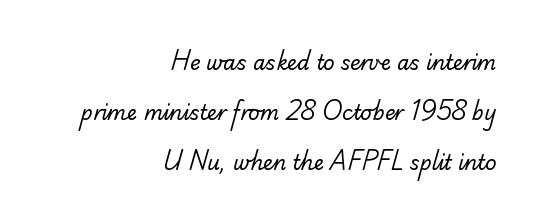
This rendering leaves character spacing at its baseline value. Casual observation: everything's shoved over to the right. The cut favours lightness, reaching ordinary text weight at its darkest. Just letters on the line, the space beneath them empty. One glance says open: line gaps are wider than usual.
